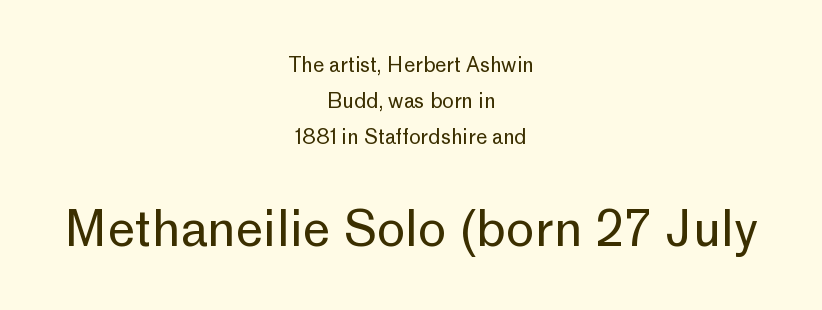
Tracking here is standard; glyphs follow each other at the usual distance. Small over large — that's the arrangement of the two blocks here. This is sans-serif lettering, the kind often seen on screens and signage. Heaviness? Minimal to ordinary, like unemphasized prose. Clear beneath every line of the passage.
